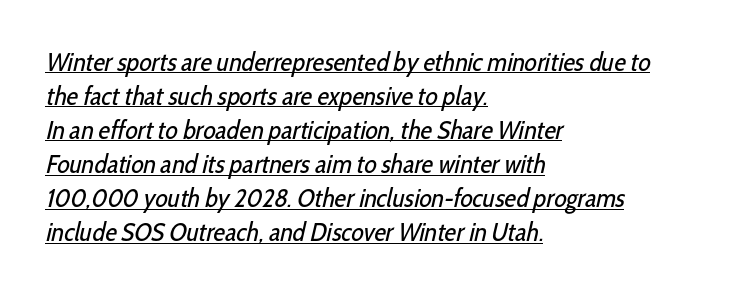
{"bold": "no", "underline": "yes", "align": "left", "line_spacing": "normal", "line_spacing_ratio": 1.31, "letter_spacing": "normal", "letter_spacing_em": 0.0, "glyph_px": 26}
